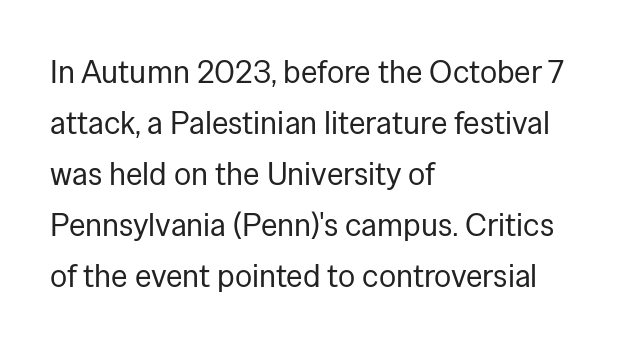
{"serif": "no", "italic": "no", "bold": "no", "weight": "regular", "width": "normal", "stroke_contrast": "low", "x_height": "medium", "monospaced": "no", "underline": "no", "align": "left", "line_spacing": "normal", "line_spacing_ratio": 1.59, "letter_spacing": "normal", "letter_spacing_em": 0.0, "glyph_px": 32}
